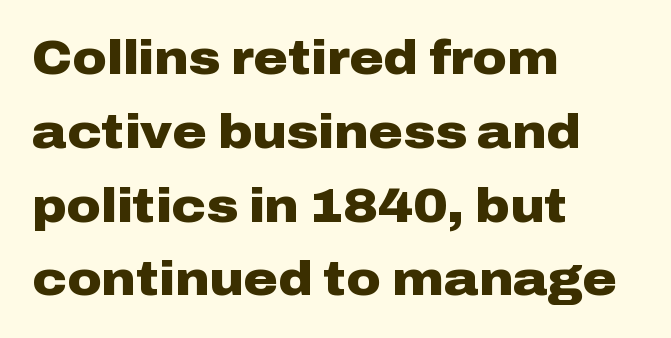
Words appear dense and cohesive because spacing is normal. Ordinary non-slanted type is in use. Alignment: flush left. Weight: bold. Varying glyph widths throughout — classic text-font behaviour.
